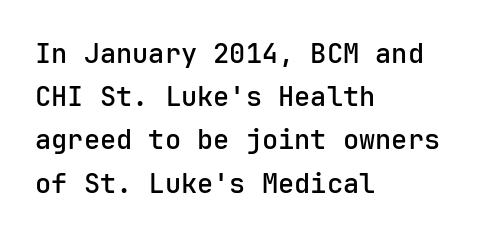
The image shows 27 px text type, upright; set left-aligned, normal line spacing (1.6x), normal letter spacing, not underlined.
